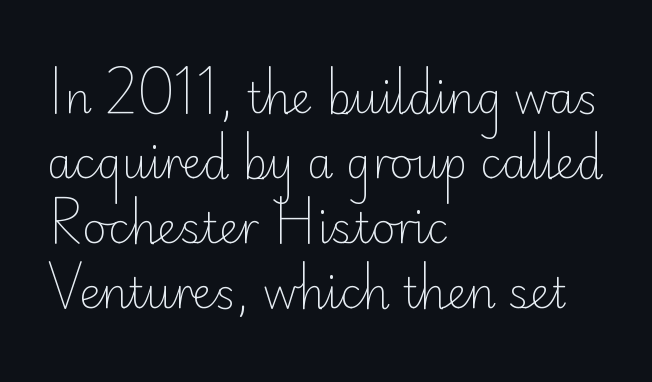
Q: Is the text bold? A: No.
Q: Is the text italic (slanted)? A: No, it is upright.
Q: Is the typeface a serif or a sans-serif typeface? A: Sans-serif.
Q: Is the text underlined? A: No.
Q: How is the paragraph aligned? A: Left-aligned.
Q: Is the spacing between letters normal or unusually wide? A: Normal.
Q: Is the spacing between lines tight, normal or loose? A: Normal.
Q: Width (condensed, normal, or wide)? A: Normal.
Q: Stroke contrast? A: Low.
Q: x-height? A: Small.
Q: Monospaced? A: No.
